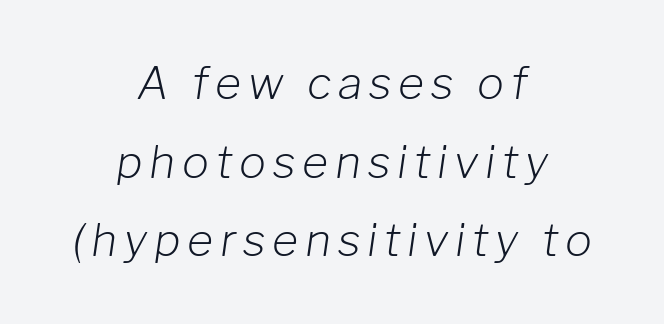
The image shows 45 px light type, italic (leaning right); set centered, line spacing 1.75x, not underlined; low stroke contrast and a medium x-height.
